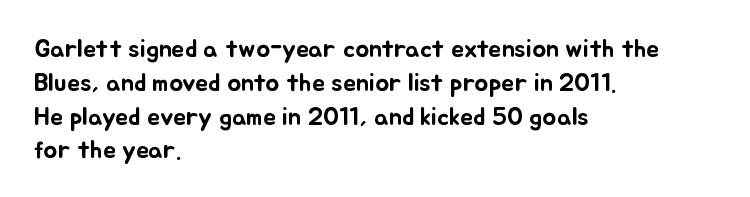
Q: Is the text italic (slanted)? A: No, it is upright.
Q: Is the text underlined? A: No.
Q: How is the paragraph aligned? A: Left-aligned.
Q: Is the spacing between letters normal or unusually wide? A: Normal.
Q: Is the spacing between lines tight, normal or loose? A: Normal.
